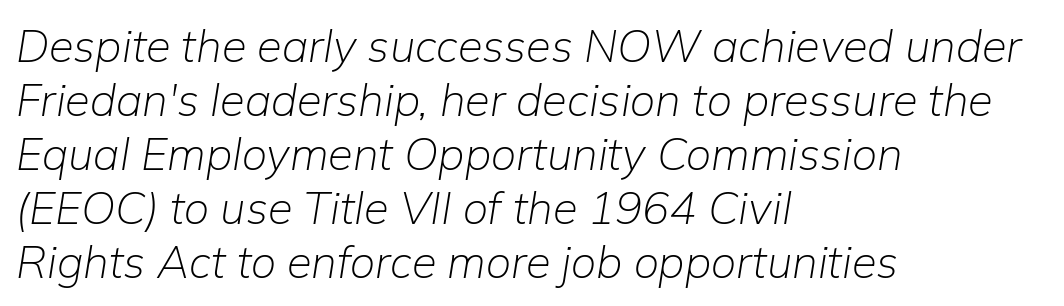
Q: Is the text bold? A: No.
Q: Is the text italic (slanted)? A: Yes, it leans right by about 9 degrees.
Q: Is the text underlined? A: No.
Q: How is the paragraph aligned? A: Left-aligned.
Q: Is the spacing between letters normal or unusually wide? A: Normal.
Q: Width (condensed, normal, or wide)? A: Normal.
Q: Stroke contrast? A: Low.
Q: x-height? A: Medium.
Q: Monospaced? A: No.
